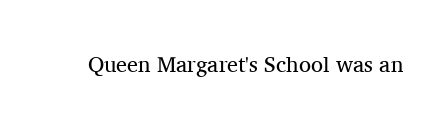
{"italic": "no", "bold": "no", "underline": "no", "letter_spacing": "normal", "letter_spacing_em": 0.0, "glyph_px": 22}
